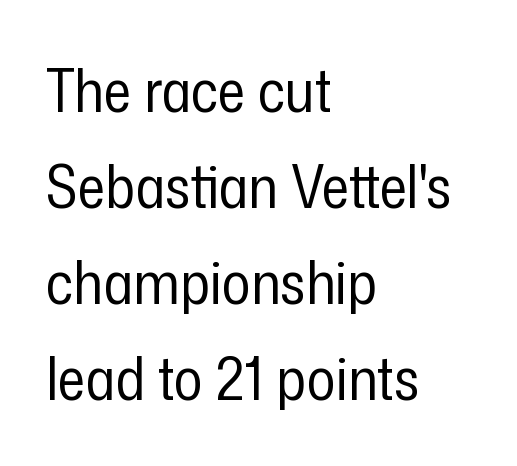
Q: Is the text bold? A: No.
Q: Is the text italic (slanted)? A: No, it is upright.
Q: Is the typeface a serif or a sans-serif typeface? A: Sans-serif.
Q: Is the text underlined? A: No.
Q: How is the paragraph aligned? A: Left-aligned.
Q: Is the spacing between letters normal or unusually wide? A: Normal.
Q: Is the spacing between lines tight, normal or loose? A: Normal.
Q: Width (condensed, normal, or wide)? A: Condensed.
Q: Stroke contrast? A: Low.
Q: x-height? A: Medium.
Q: Monospaced? A: No.
